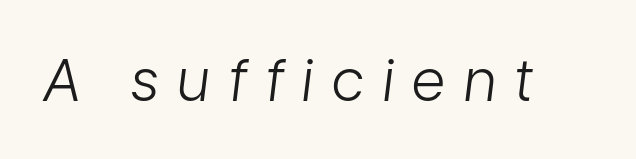
The image shows 58 px light, condensed type, italic (leaning right); set unusually wide letter spacing (+0.33 em), not underlined; low stroke contrast and a medium x-height.
